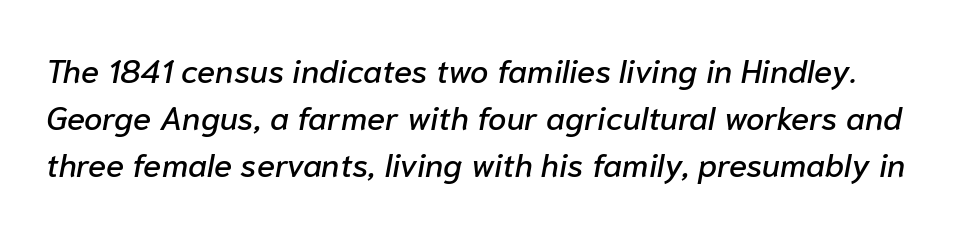
The image shows 33 px text type, italic (leaning right); set normal line spacing (1.42x), normal letter spacing, not underlined; low stroke contrast and a medium x-height.
